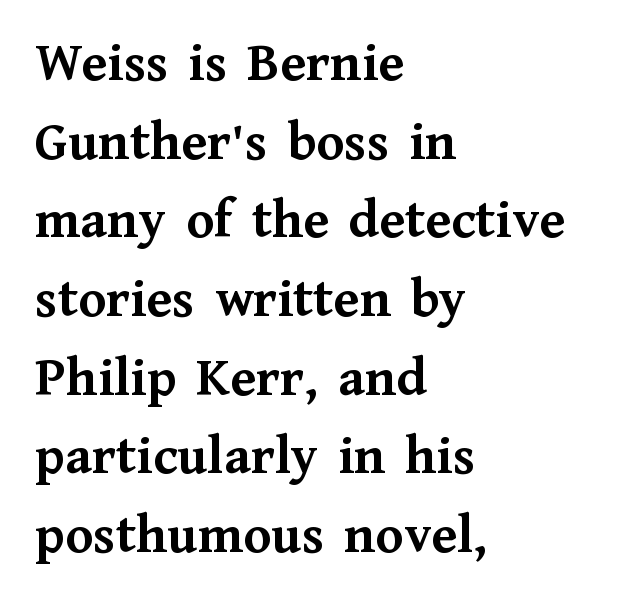
{"serif": "yes", "italic": "no", "bold": "yes", "weight": "semibold", "width": "normal", "stroke_contrast": "medium", "x_height": "medium", "monospaced": "no", "underline": "no", "align": "left", "line_spacing": "normal", "line_spacing_ratio": 1.38, "letter_spacing": "normal", "letter_spacing_em": 0.0, "glyph_px": 57}
